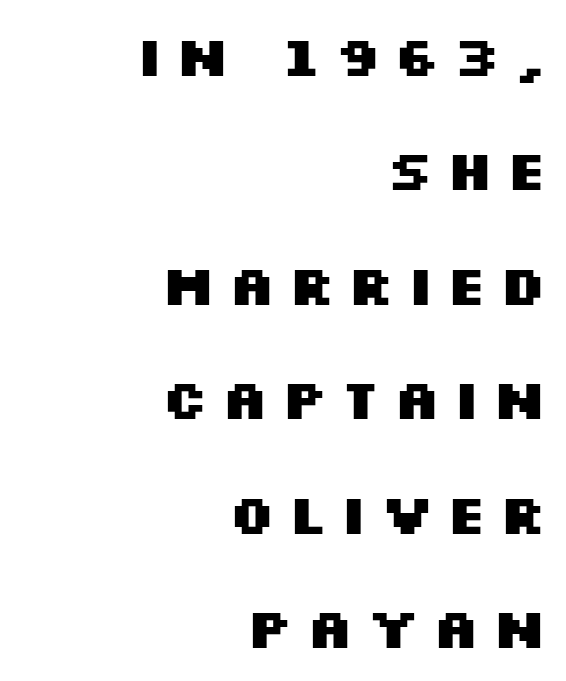
Q: Is the text bold? A: Yes.
Q: Is the text italic (slanted)? A: No, it is upright.
Q: Is the typeface a serif or a sans-serif typeface? A: Sans-serif.
Q: Is the text underlined? A: No.
Q: How is the paragraph aligned? A: Right-aligned.
Q: Is the spacing between letters normal or unusually wide? A: Unusually wide.
Q: Is the spacing between lines tight, normal or loose? A: Loose.
Q: Width (condensed, normal, or wide)? A: Wide.
Q: Stroke contrast? A: Medium.
Q: x-height? A: Large.
Q: Monospaced? A: No.
